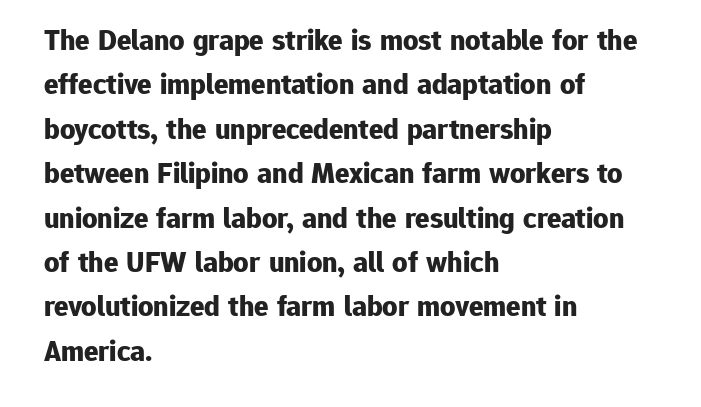
{"serif": "no", "italic": "no", "bold": "yes", "weight": "bold", "width": "normal", "stroke_contrast": "low", "x_height": "medium", "monospaced": "no", "underline": "no", "align": "left", "line_spacing": "normal", "line_spacing_ratio": 1.48, "letter_spacing": "normal", "letter_spacing_em": 0.0, "glyph_px": 30}
